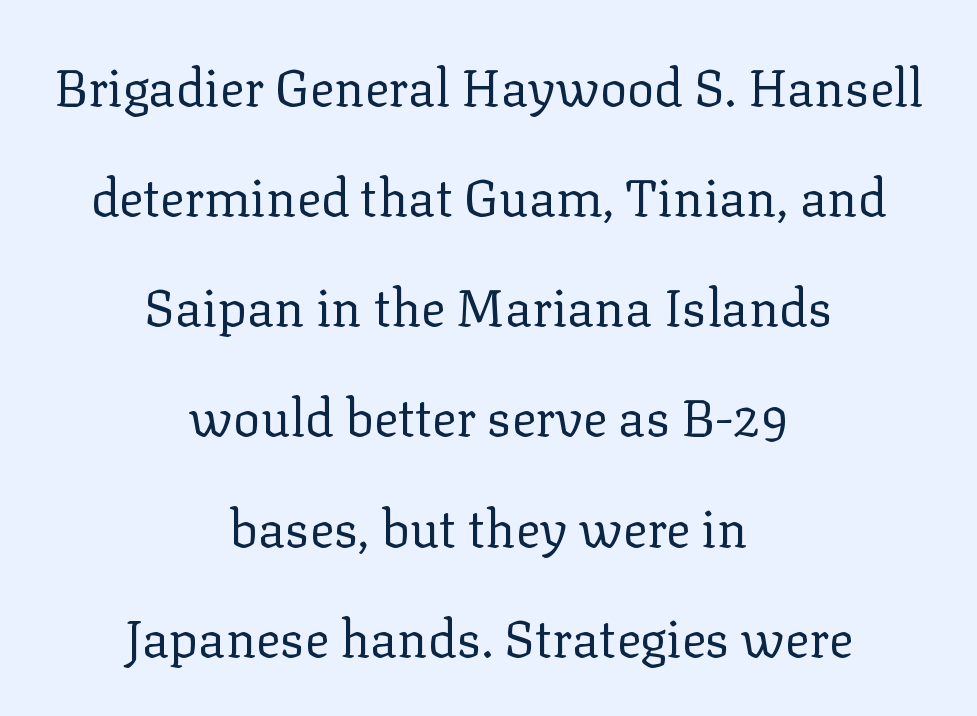
Q: Is the text bold? A: No.
Q: Is the text italic (slanted)? A: No, it is upright.
Q: Is the typeface a serif or a sans-serif typeface? A: Serif.
Q: Is the text underlined? A: No.
Q: How is the paragraph aligned? A: Centered.
Q: Is the spacing between letters normal or unusually wide? A: Normal.
Q: Is the spacing between lines tight, normal or loose? A: Loose.
Q: Width (condensed, normal, or wide)? A: Normal.
Q: Stroke contrast? A: Low.
Q: x-height? A: Medium.
Q: Monospaced? A: No.
